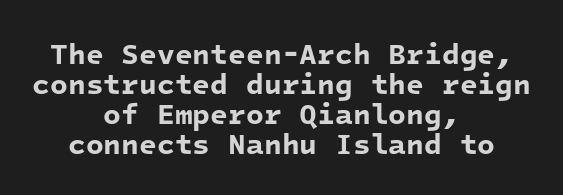
Q: Is the text bold? A: Yes.
Q: Is the typeface a serif or a sans-serif typeface? A: Sans-serif.
Q: Is the text underlined? A: No.
Q: How is the paragraph aligned? A: Centered.
Q: Is the spacing between letters normal or unusually wide? A: Normal.
Q: Is the spacing between lines tight, normal or loose? A: Tight.
Q: Width (condensed, normal, or wide)? A: Normal.
Q: Stroke contrast? A: Low.
Q: x-height? A: Medium.
Q: Monospaced? A: Yes.
